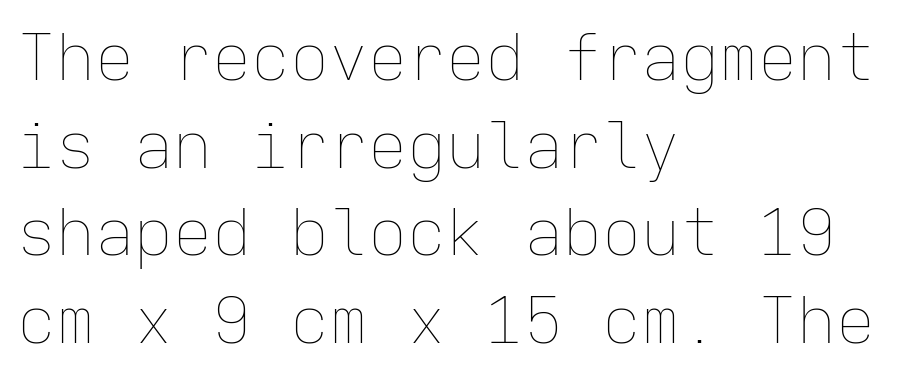
The face used here is monospaced, like something from a code editor. Italic: no, the glyphs are upright roman. No extra tracking has been applied to these lines. Successive baselines arrive at the customary interval.
